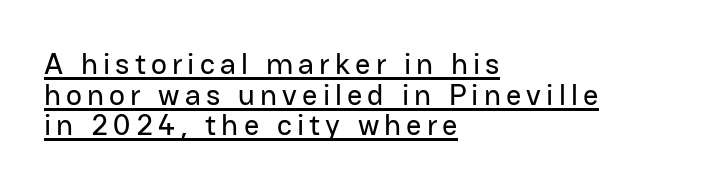
The image shows 30 px sans-serif type, upright; set left-aligned, tight line spacing (1.02x), underlined; low stroke contrast and a medium x-height.
